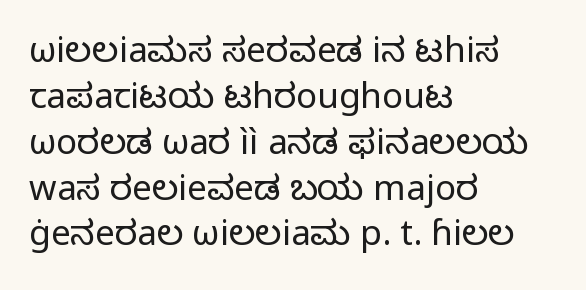
The setting favours the left margin, as ordinary paragraphs usually do. Rule under the text: the space is simply empty. Horizontal bands of white between lines are of average thickness. Weight: not bold — regular or lighter.
